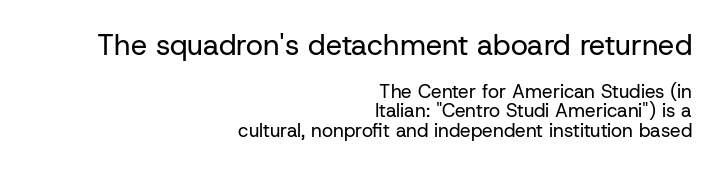
The image shows 29 px regular-weight sans-serif type, upright; set right-aligned, tight line spacing (1.02x), normal letter spacing, not underlined; the first (top) block is 1.53x larger; low stroke contrast and a medium x-height.
